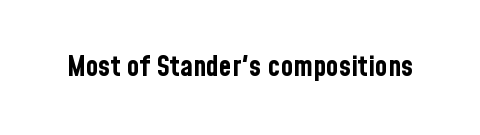
The image shows 29 px bold, condensed sans-serif type, upright; set normal letter spacing, not underlined; low stroke contrast and a medium x-height.
